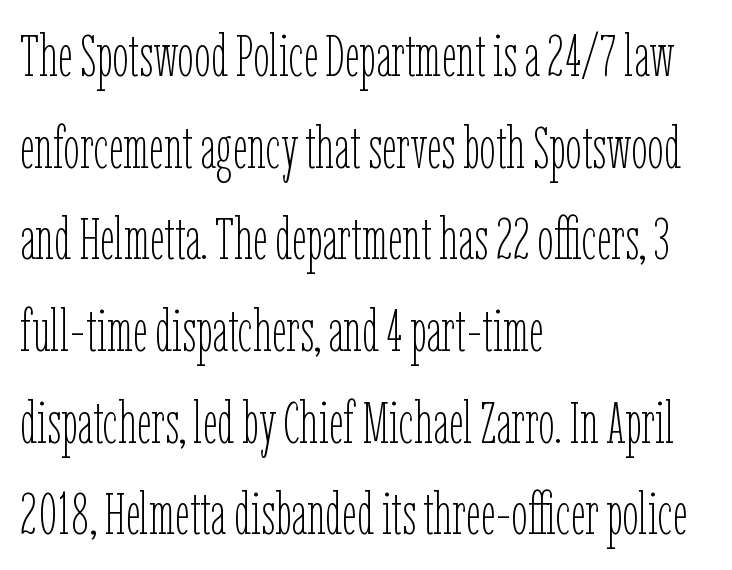
{"italic": "no", "bold": "no", "weight": "thin", "width": "condensed", "stroke_contrast": "low", "x_height": "medium", "monospaced": "no", "underline": "no", "align": "left", "line_spacing": "normal", "line_spacing_ratio": 1.58, "letter_spacing": "normal", "letter_spacing_em": 0.0, "glyph_px": 58}
